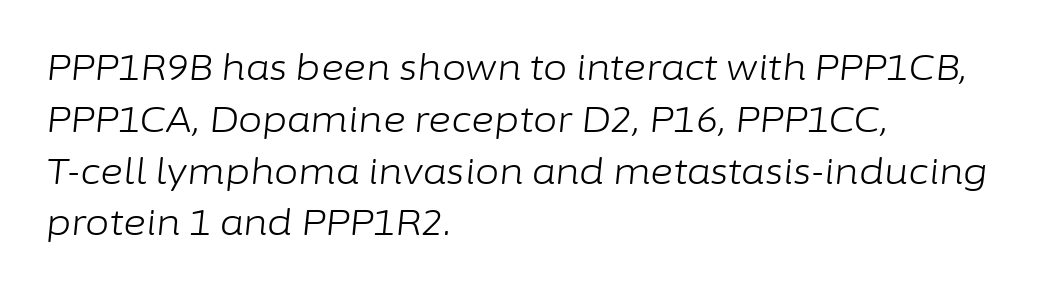
The image shows 35 px light type, italic (leaning right); set left-aligned, normal line spacing (1.48x), normal letter spacing, not underlined; low stroke contrast and a medium x-height.
